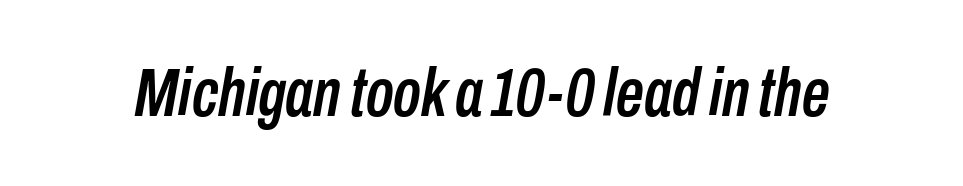
The image shows 69 px condensed type, italic (leaning right); set normal letter spacing, not underlined; low stroke contrast and a medium x-height.
